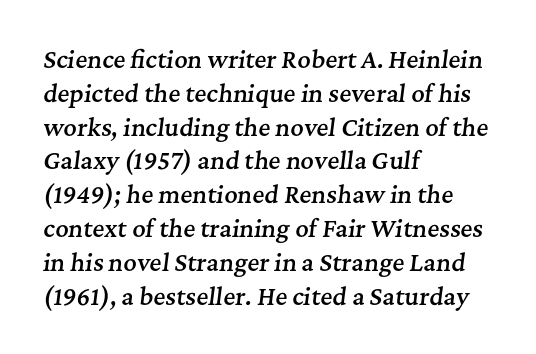
{"italic": "yes", "lean": "right", "slant_degrees": 7, "bold": "semi", "underline": "no", "align": "left", "line_spacing": "normal", "line_spacing_ratio": 1.47, "letter_spacing": "normal", "letter_spacing_em": 0.0, "glyph_px": 23}
